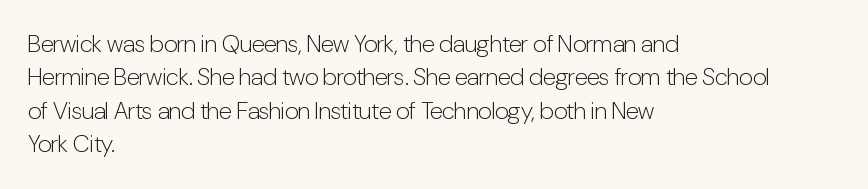
{"italic": "no", "bold": "no", "underline": "no", "align": "left", "line_spacing": "normal", "line_spacing_ratio": 1.39, "letter_spacing": "normal", "letter_spacing_em": 0.0, "glyph_px": 24}
